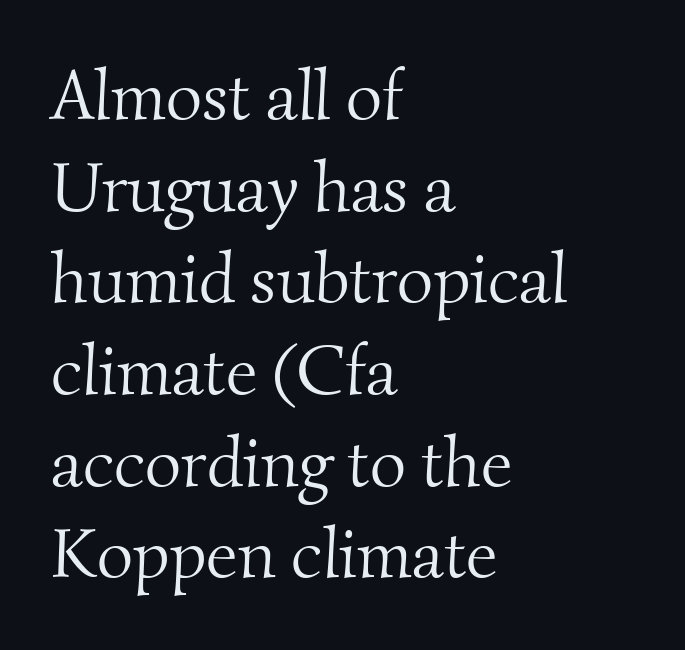
The image shows 70 px light serif type; set left-aligned, normal line spacing (1.31x), normal letter spacing, not underlined; medium stroke contrast and a small x-height.
